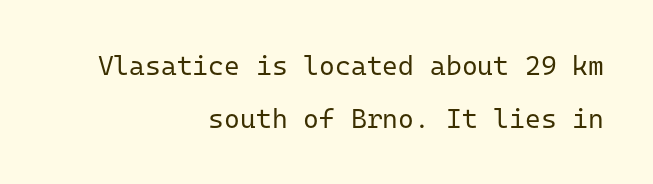
Q: Is the text bold? A: No.
Q: Is the text italic (slanted)? A: No, it is upright.
Q: Is the text underlined? A: No.
Q: How is the paragraph aligned? A: Right-aligned.
Q: Is the spacing between letters normal or unusually wide? A: Normal.
Q: Is the spacing between lines tight, normal or loose? A: Loose.
